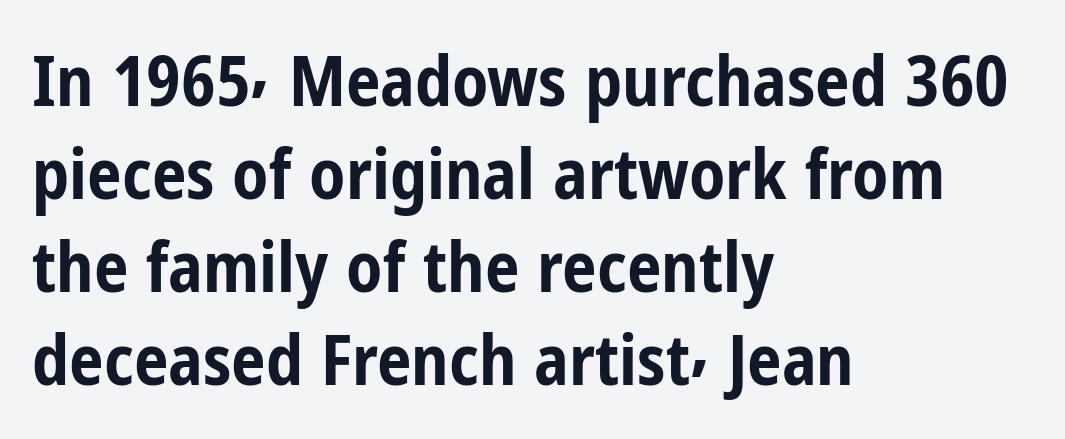
Q: Is the text bold? A: Yes.
Q: Is the text italic (slanted)? A: No, it is upright.
Q: Is the typeface a serif or a sans-serif typeface? A: Sans-serif.
Q: Is the text underlined? A: No.
Q: How is the paragraph aligned? A: Left-aligned.
Q: Is the spacing between letters normal or unusually wide? A: Normal.
Q: Is the spacing between lines tight, normal or loose? A: Normal.
Q: Width (condensed, normal, or wide)? A: Condensed.
Q: Stroke contrast? A: Low.
Q: x-height? A: Medium.
Q: Monospaced? A: No.
